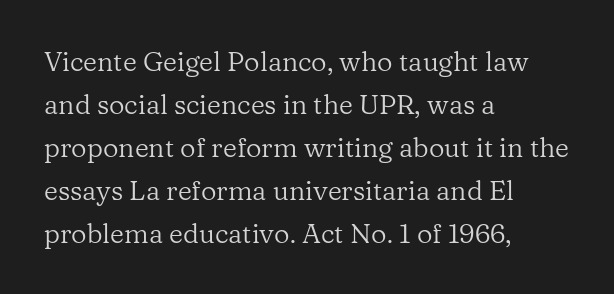
Line beginnings align vertically; line endings do not. Quick note: not italic, upright. No chunkiness to these letters — they're not bold. Default kerning and tracking; the words read as compact shapes.
